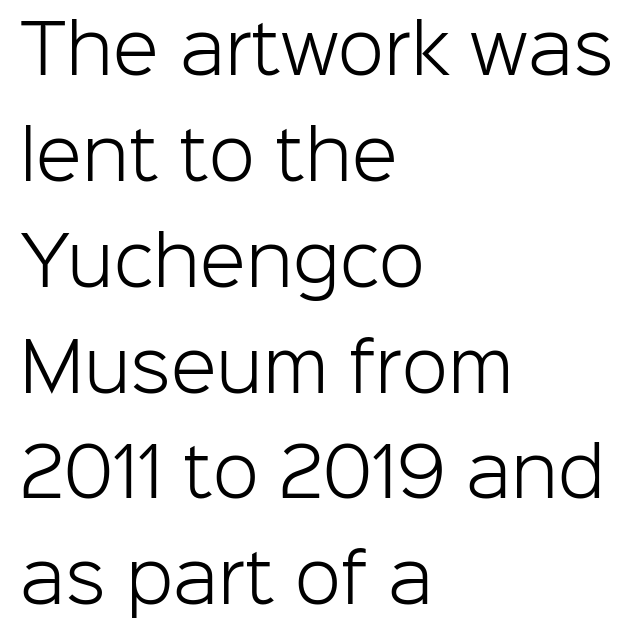
Q: Is the text bold? A: No.
Q: Is the text italic (slanted)? A: No, it is upright.
Q: Is the typeface a serif or a sans-serif typeface? A: Sans-serif.
Q: Is the text underlined? A: No.
Q: How is the paragraph aligned? A: Left-aligned.
Q: Is the spacing between letters normal or unusually wide? A: Normal.
Q: Is the spacing between lines tight, normal or loose? A: Normal.
Q: Width (condensed, normal, or wide)? A: Normal.
Q: Stroke contrast? A: Low.
Q: x-height? A: Medium.
Q: Monospaced? A: No.
